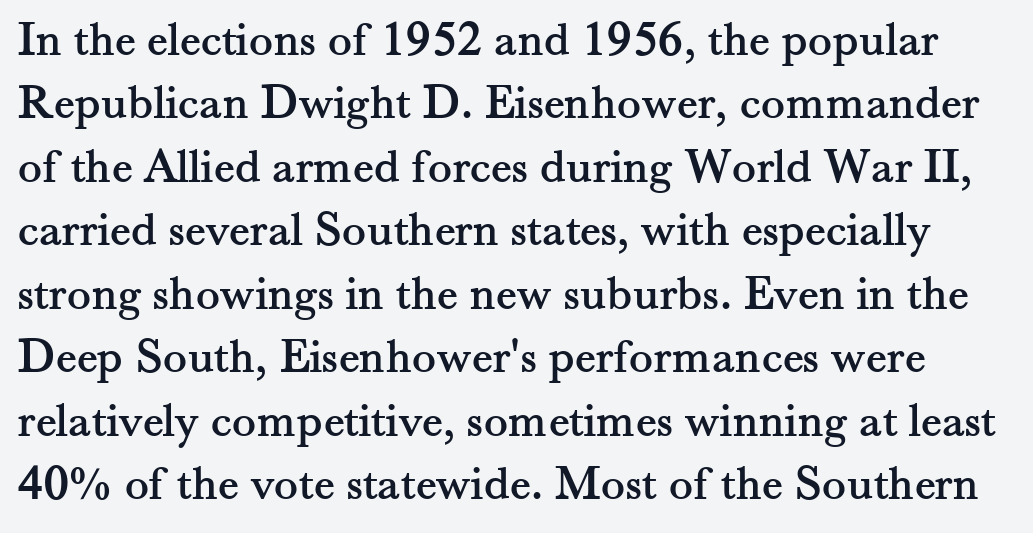
{"serif": "yes", "italic": "no", "width": "normal", "stroke_contrast": "medium", "x_height": "small", "monospaced": "no", "underline": "no", "line_spacing": "normal", "line_spacing_ratio": 1.27, "letter_spacing": "normal", "letter_spacing_em": 0.0, "glyph_px": 50}
